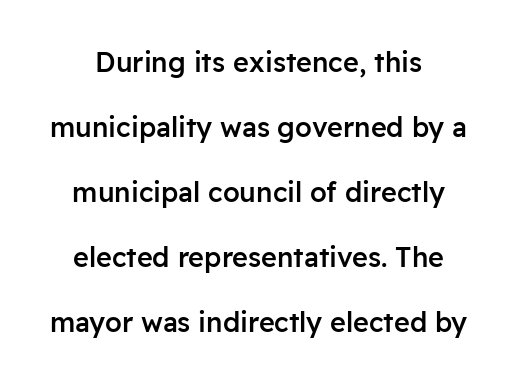
Unmarked baselines from the first word to the last. Notice the wide empty band between every row — that's loose leading. Inter-character spacing is left at the font's built-in metrics. Compared with an ordinary text face, these strokes are moderately heavier — a semibold. No italicization has been applied; the sample stays upright.
